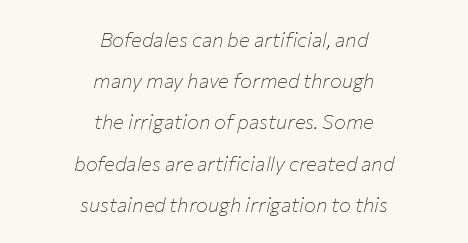
The image shows 20 px text type, italic (leaning right); set centered, loose line spacing (2.06x), normal letter spacing, not underlined.
